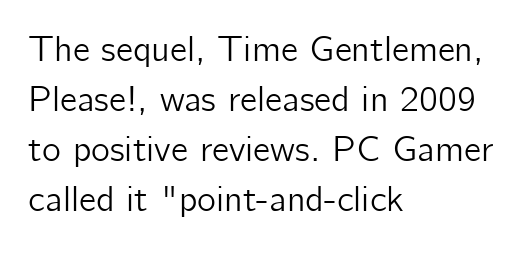
The image shows 36 px sans-serif type, upright; set left-aligned, normal line spacing (1.39x), normal letter spacing, not underlined; low stroke contrast and a medium x-height.
